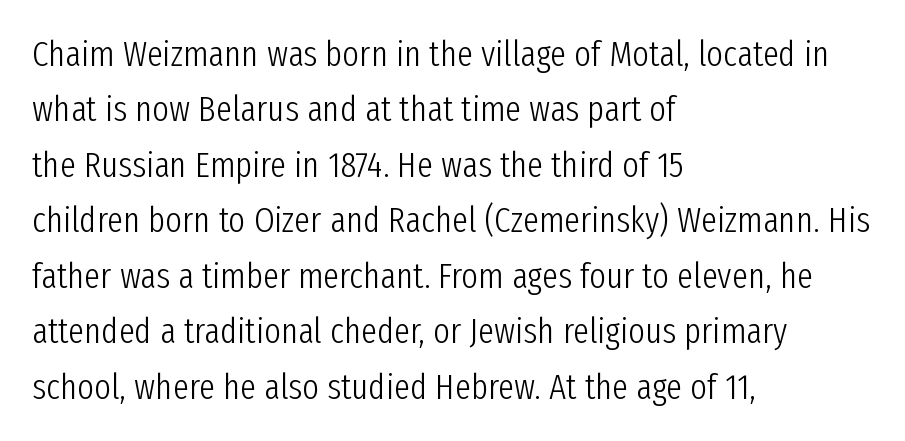
{"serif": "no", "italic": "no", "bold": "no", "weight": "light", "width": "condensed", "stroke_contrast": "low", "x_height": "medium", "monospaced": "no", "underline": "no", "align": "left", "line_spacing": "normal", "line_spacing_ratio": 1.54, "letter_spacing": "normal", "letter_spacing_em": 0.0, "glyph_px": 36}
